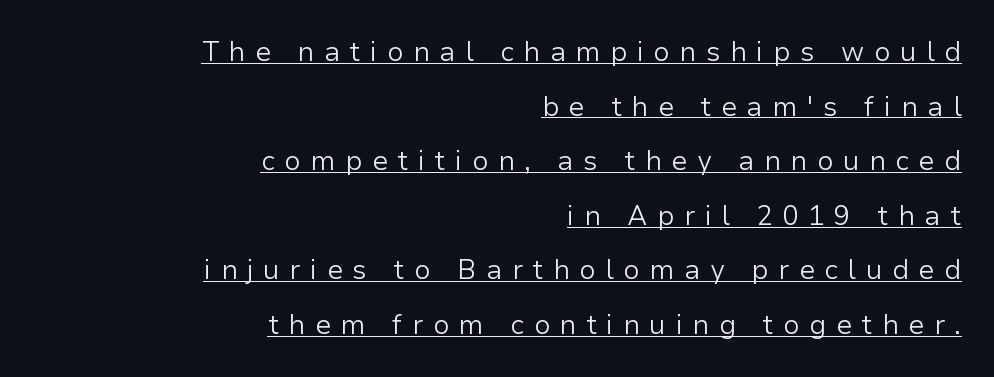
Q: Is the text bold? A: No.
Q: Is the text italic (slanted)? A: No, it is upright.
Q: Is the text underlined? A: Yes.
Q: How is the paragraph aligned? A: Right-aligned.
Q: Is the spacing between letters normal or unusually wide? A: Unusually wide.
Q: Is the spacing between lines tight, normal or loose? A: Loose.
